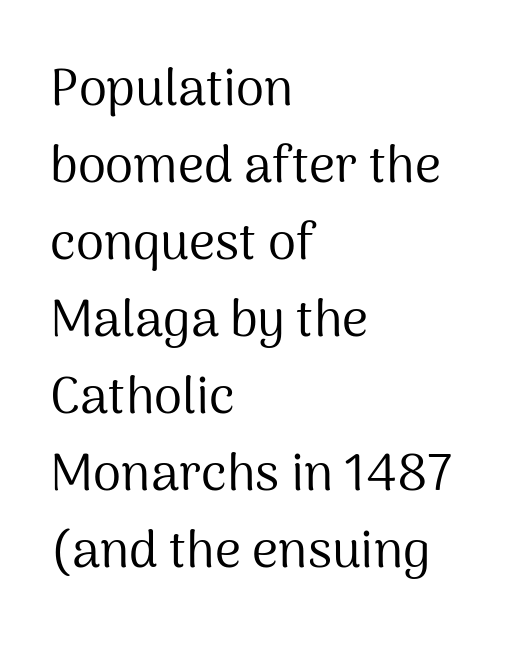
{"serif": "no", "italic": "no", "bold": "no", "weight": "regular", "width": "normal", "stroke_contrast": "medium", "x_height": "medium", "monospaced": "no", "underline": "no", "align": "left", "line_spacing": "normal", "line_spacing_ratio": 1.51, "letter_spacing": "normal", "letter_spacing_em": 0.0, "glyph_px": 51}
